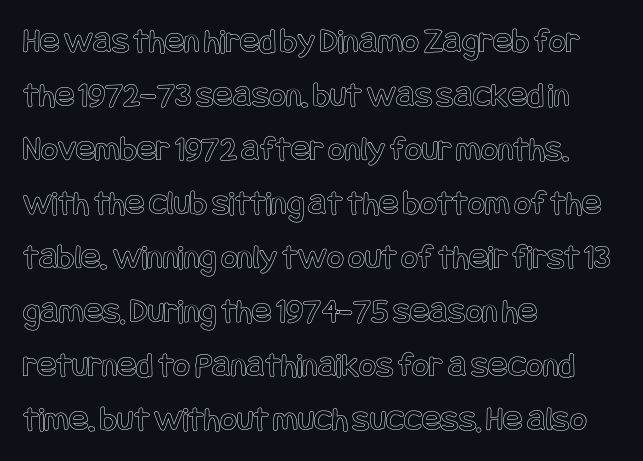
Q: Is the text italic (slanted)? A: No, it is upright.
Q: Is the text underlined? A: No.
Q: How is the paragraph aligned? A: Left-aligned.
Q: Is the spacing between letters normal or unusually wide? A: Normal.
Q: Is the spacing between lines tight, normal or loose? A: Normal.
Q: Width (condensed, normal, or wide)? A: Condensed.
Q: x-height? A: Large.
